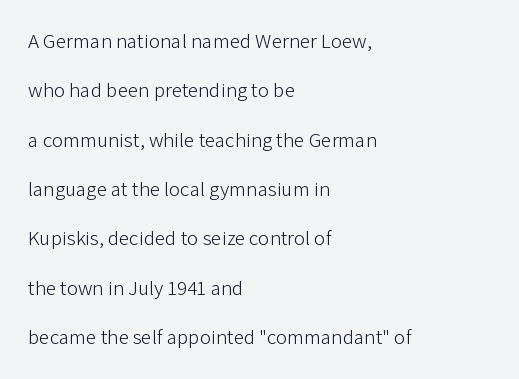
Summary of vertical rhythm: relaxed, with wide interline spacing. The letters stand upright; this is a roman face. Each stroke keeps to a modest, everyday thickness or less. No extra tracking has been applied to these lines. Beneath every word, the page is bare.
